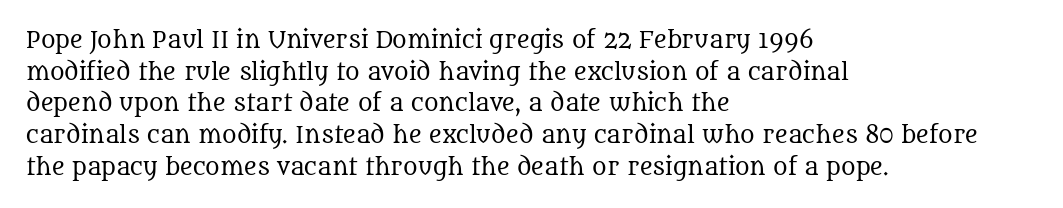
Ordinary non-slanted type is in use. Whoever set this chose a conventional vertical rhythm. Nothing unusual about the tracking: characters are spaced as the font intends. Every row of glyphs begins at an identical x-position on the left.
